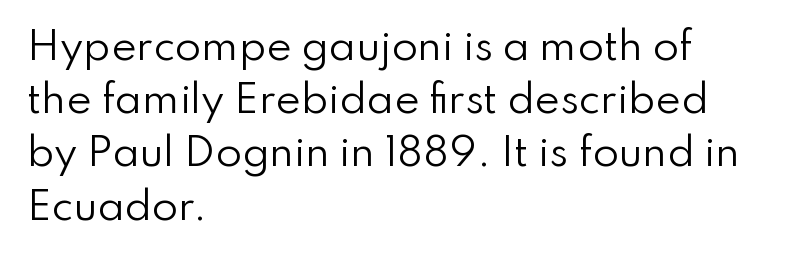
Q: Is the text bold? A: No.
Q: Is the text italic (slanted)? A: No, it is upright.
Q: Is the typeface a serif or a sans-serif typeface? A: Sans-serif.
Q: Is the text underlined? A: No.
Q: How is the paragraph aligned? A: Left-aligned.
Q: Is the spacing between letters normal or unusually wide? A: Normal.
Q: Is the spacing between lines tight, normal or loose? A: Normal.
Q: Width (condensed, normal, or wide)? A: Normal.
Q: Stroke contrast? A: Low.
Q: x-height? A: Small.
Q: Monospaced? A: No.
